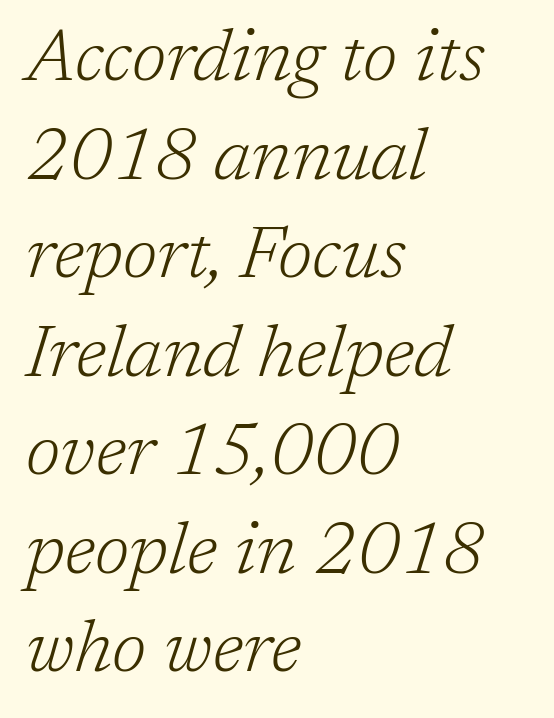
{"serif": "yes", "italic": "yes", "lean": "right", "slant_degrees": 17, "bold": "no", "weight": "light", "width": "normal", "stroke_contrast": "low", "x_height": "medium", "monospaced": "no", "underline": "no", "align": "left", "line_spacing": "normal", "line_spacing_ratio": 1.35, "letter_spacing": "normal", "letter_spacing_em": 0.0, "glyph_px": 73}
